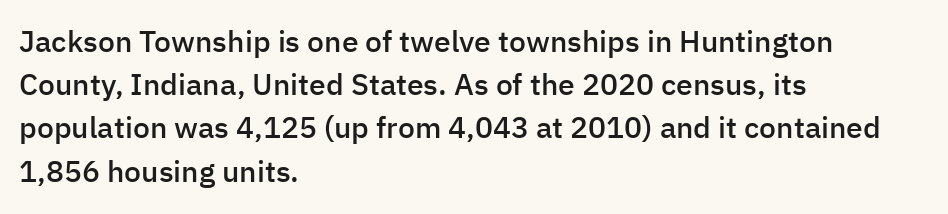
Unmarked baselines from the first word to the last. Proportional: the letters do not fall into vertical columns. Quick note: interline space is typical. The type family on display is of the sans-serif kind. The tracking reads as untouched default to a designer's eye.
